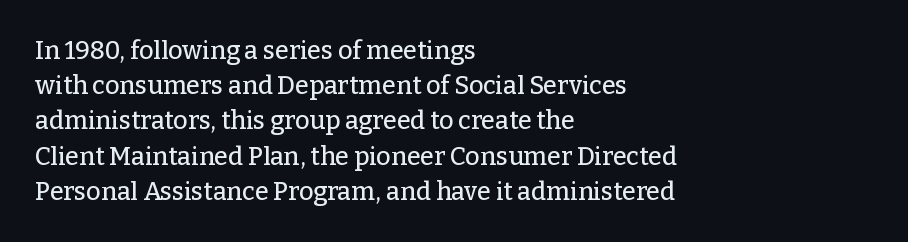
Posture: straight, roman, zero tilt. This rendering uses left alignment, leaving the right contour irregular. This sample keeps an unexceptional amount of space between lines. Bare-footed words on every line.
